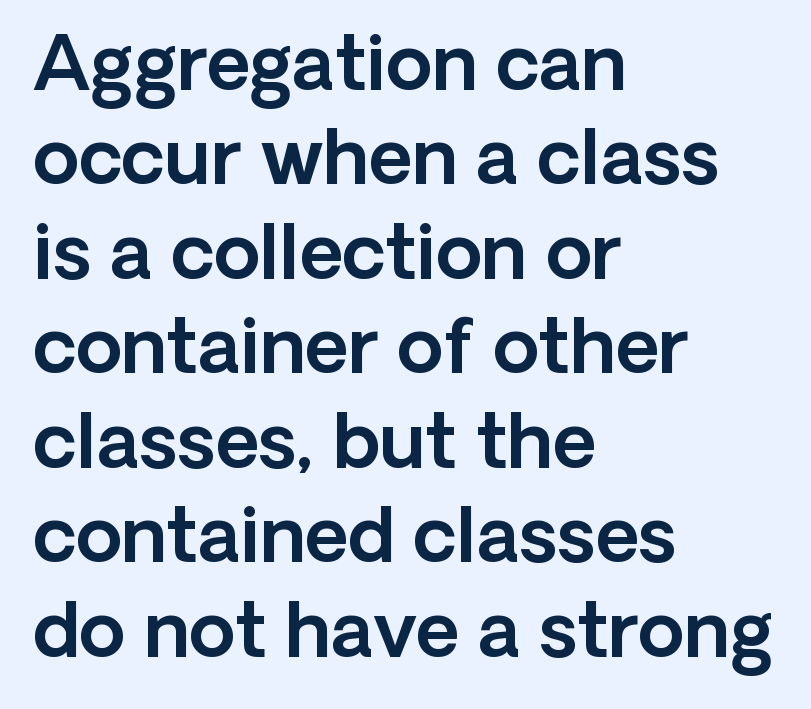
What kind of face is this? One without serifs — a sans. Posture: straight, roman, zero tilt. Students, note that the glyphs here touch the page at normal intervals. A typesetter would call this proportional, since set widths differ per character.
